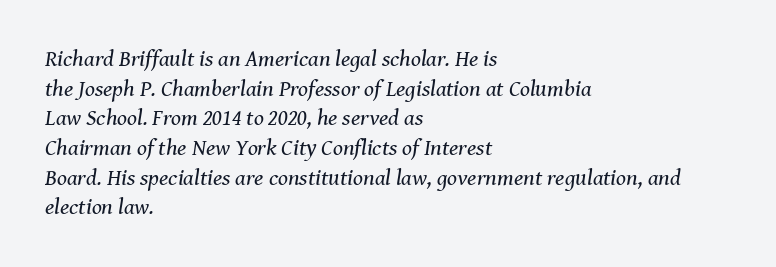
{"italic": "yes", "lean": "right", "slant_degrees": 8, "bold": "no", "underline": "no", "align": "left", "line_spacing": "normal", "line_spacing_ratio": 1.29, "letter_spacing": "normal", "letter_spacing_em": 0.0, "glyph_px": 23}
